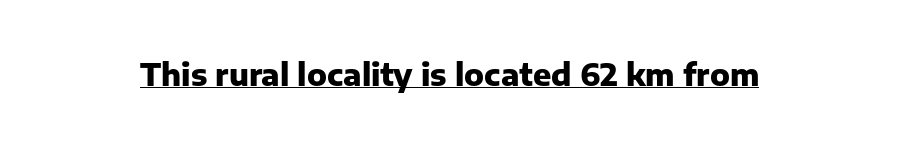
{"serif": "no", "italic": "no", "bold": "yes", "weight": "heavy", "width": "normal", "stroke_contrast": "low", "x_height": "medium", "monospaced": "no", "underline": "yes", "letter_spacing": "normal", "letter_spacing_em": 0.0, "glyph_px": 30}
